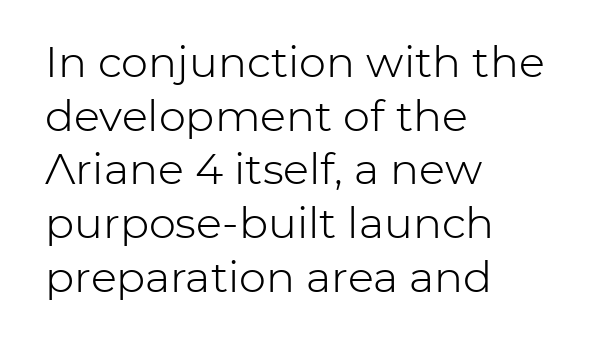
A clean baseline with only descenders dipping below it. The face looks like a standard text weight, possibly lighter. One glance says typical: line gaps are just what's usual. Note the varied advance widths — an 'i' is clearly narrower than an 'm'.
